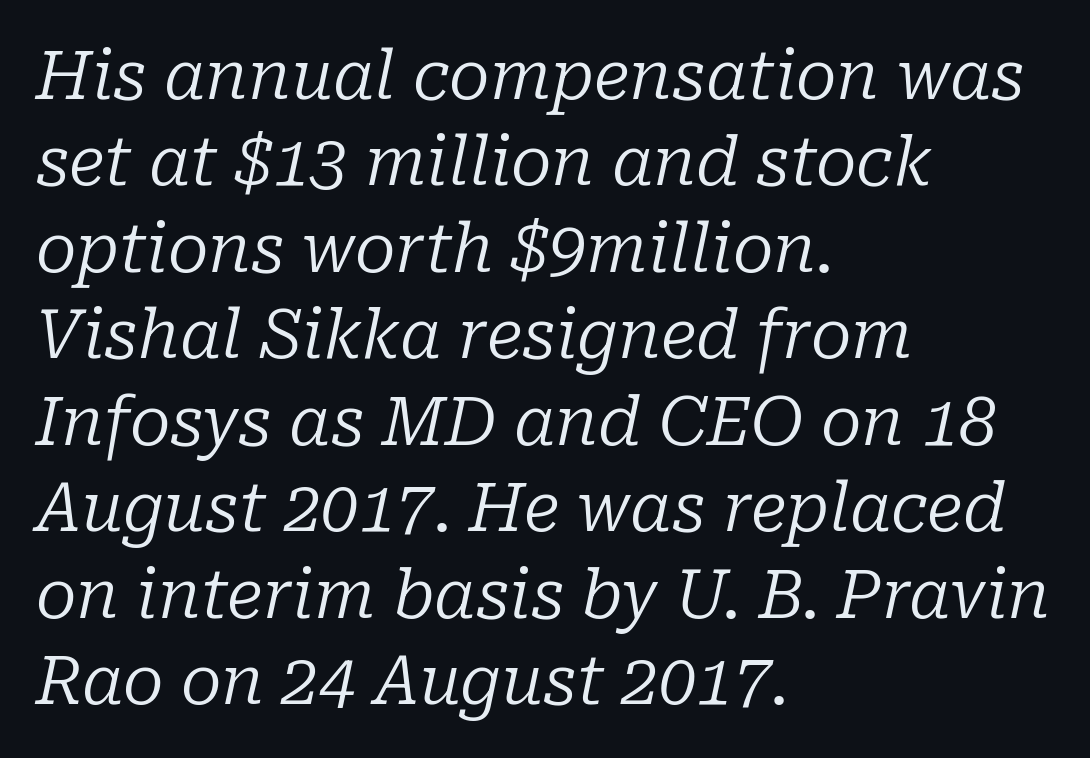
Q: Is the text bold? A: No.
Q: Is the text italic (slanted)? A: Yes, it leans right by about 10 degrees.
Q: Is the typeface a serif or a sans-serif typeface? A: Serif.
Q: Is the text underlined? A: No.
Q: How is the paragraph aligned? A: Left-aligned.
Q: Is the spacing between letters normal or unusually wide? A: Normal.
Q: Is the spacing between lines tight, normal or loose? A: Normal.
Q: Width (condensed, normal, or wide)? A: Normal.
Q: Stroke contrast? A: Low.
Q: x-height? A: Medium.
Q: Monospaced? A: No.
